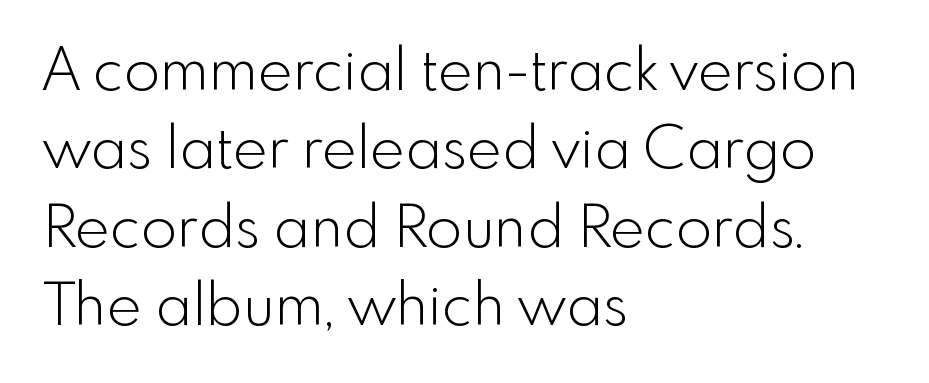
Q: Is the text bold? A: No.
Q: Is the text italic (slanted)? A: No, it is upright.
Q: Is the typeface a serif or a sans-serif typeface? A: Sans-serif.
Q: Is the text underlined? A: No.
Q: How is the paragraph aligned? A: Left-aligned.
Q: Is the spacing between letters normal or unusually wide? A: Normal.
Q: Is the spacing between lines tight, normal or loose? A: Normal.
Q: Width (condensed, normal, or wide)? A: Normal.
Q: x-height? A: Small.
Q: Monospaced? A: No.
